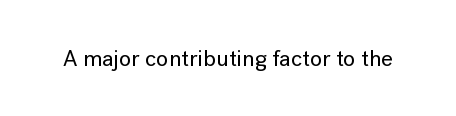
The image shows 23 px text type, upright; set normal letter spacing, not underlined.
